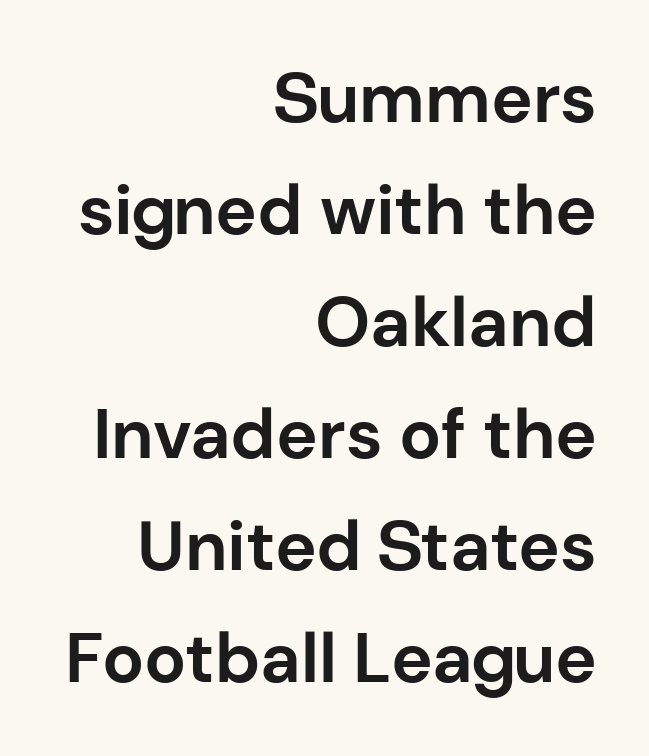
The image shows 70 px bold sans-serif type, upright; set right-aligned, normal line spacing (1.6x), normal letter spacing, not underlined; low stroke contrast and a medium x-height.
